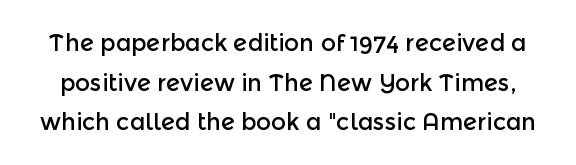
Q: Is the text italic (slanted)? A: No, it is upright.
Q: Is the text underlined? A: No.
Q: Is the spacing between letters normal or unusually wide? A: Normal.
